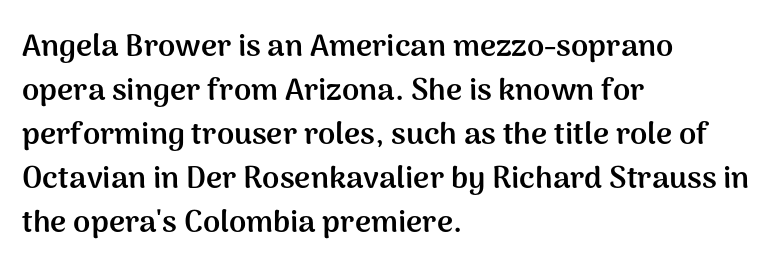
{"serif": "no", "italic": "no", "bold": "yes", "weight": "semibold", "width": "normal", "stroke_contrast": "medium", "x_height": "medium", "monospaced": "no", "underline": "no", "align": "left", "line_spacing": "normal", "line_spacing_ratio": 1.42, "letter_spacing": "normal", "letter_spacing_em": 0.0, "glyph_px": 31}
